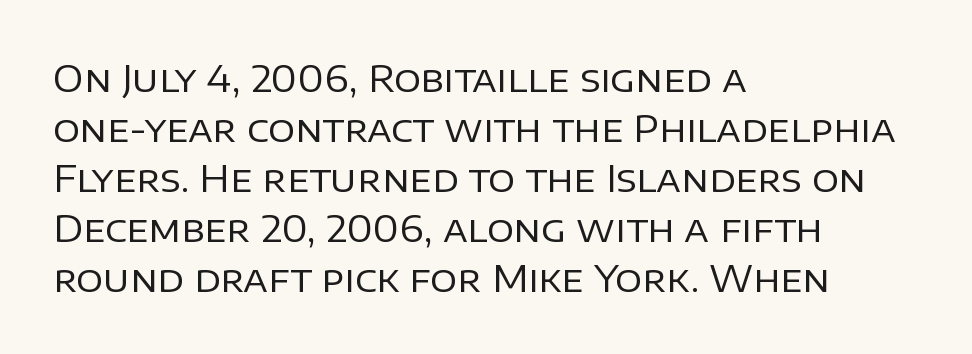
{"serif": "no", "italic": "no", "bold": "no", "weight": "regular", "width": "normal", "stroke_contrast": "low", "x_height": "large", "monospaced": "no", "underline": "no", "align": "left", "line_spacing": "normal", "line_spacing_ratio": 1.35, "letter_spacing": "normal", "letter_spacing_em": 0.0, "glyph_px": 37}
